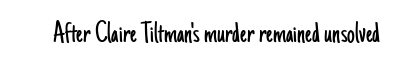
No feet cap the strokes, marking this as sans-serif type. A typesetter would call this proportional, since set widths differ per character. Glance below the letters and you will spot only blank space. The cut favours lightness, reaching ordinary text weight at its darkest. What stands out about the letter spacing? Nothing — it is the standard amount.
